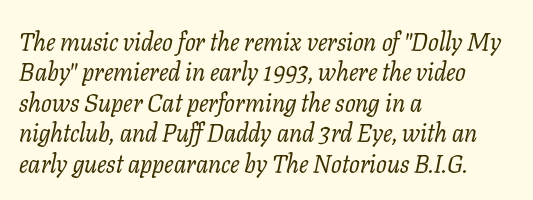
The image shows 25 px text type, italic (leaning right); set left-aligned, line spacing 1.22x, normal letter spacing, not underlined.
